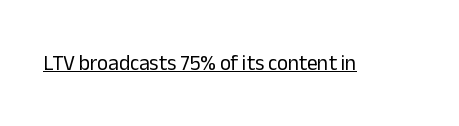
{"italic": "no", "bold": "no", "underline": "yes", "letter_spacing": "normal", "letter_spacing_em": 0.0, "glyph_px": 21}
